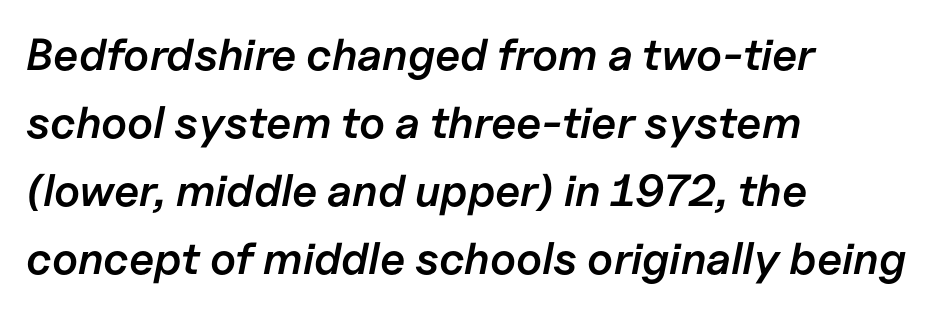
Q: Is the text bold? A: Semi-bold.
Q: Is the text italic (slanted)? A: Yes, it leans right by about 11 degrees.
Q: Is the text underlined? A: No.
Q: How is the paragraph aligned? A: Left-aligned.
Q: Is the spacing between letters normal or unusually wide? A: Normal.
Q: Is the spacing between lines tight, normal or loose? A: Normal.
Q: Width (condensed, normal, or wide)? A: Normal.
Q: Stroke contrast? A: Low.
Q: x-height? A: Medium.
Q: Monospaced? A: No.
